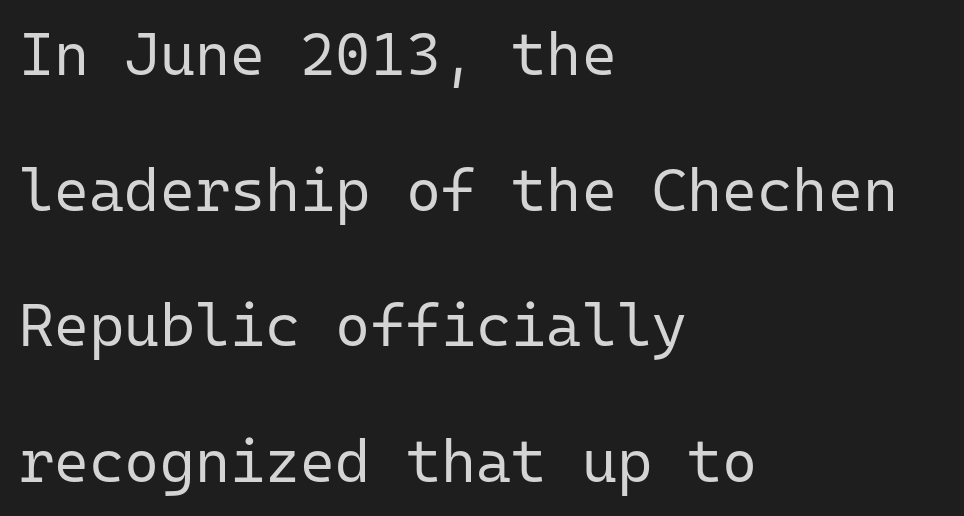
The image shows 60 px regular-weight sans-serif type, upright, monospaced; set left-aligned, loose line spacing (2.26x), normal letter spacing, not underlined; low stroke contrast and a medium x-height.
